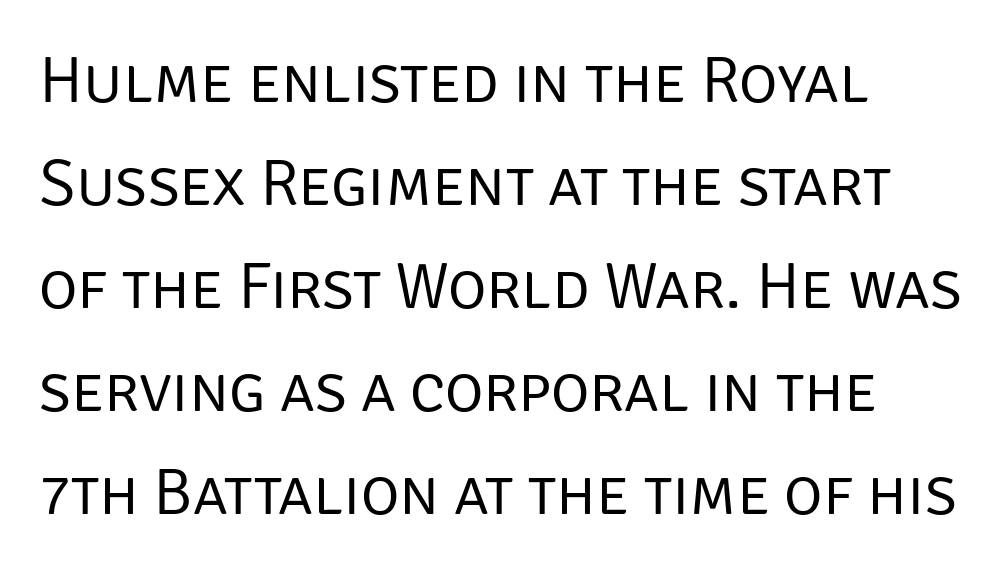
{"serif": "no", "italic": "no", "bold": "no", "weight": "regular", "width": "normal", "stroke_contrast": "low", "x_height": "large", "monospaced": "no", "underline": "no", "align": "left", "line_spacing": "normal", "line_spacing_ratio": 1.56, "letter_spacing": "normal", "letter_spacing_em": 0.0, "glyph_px": 66}
